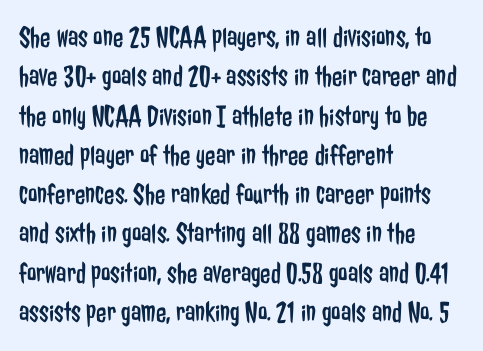
The image shows 30 px regular-weight, condensed sans-serif type, upright; set left-aligned, normal line spacing (1.31x), normal letter spacing, not underlined; low stroke contrast and a medium x-height.
